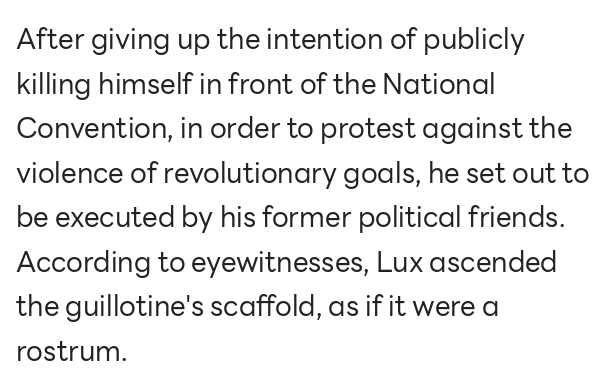
{"serif": "no", "italic": "no", "bold": "no", "weight": "regular", "width": "normal", "stroke_contrast": "low", "x_height": "medium", "monospaced": "no", "underline": "no", "align": "left", "line_spacing": "normal", "line_spacing_ratio": 1.59, "letter_spacing": "normal", "letter_spacing_em": 0.0, "glyph_px": 28}
